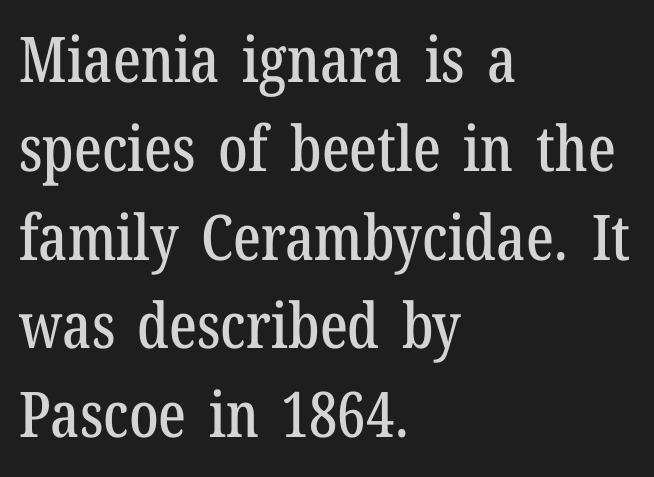
The image shows 63 px condensed serif type, upright; set left-aligned, normal line spacing (1.41x), normal letter spacing, not underlined; low stroke contrast and a medium x-height.
